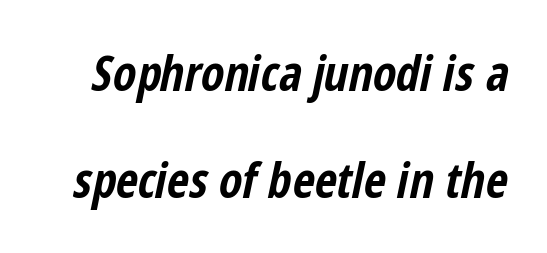
Q: Is the text bold? A: Yes.
Q: Is the text italic (slanted)? A: Yes, it leans right by about 12 degrees.
Q: Is the text underlined? A: No.
Q: Is the spacing between letters normal or unusually wide? A: Normal.
Q: Is the spacing between lines tight, normal or loose? A: Loose.
Q: Width (condensed, normal, or wide)? A: Condensed.
Q: Stroke contrast? A: Low.
Q: x-height? A: Medium.
Q: Monospaced? A: No.
